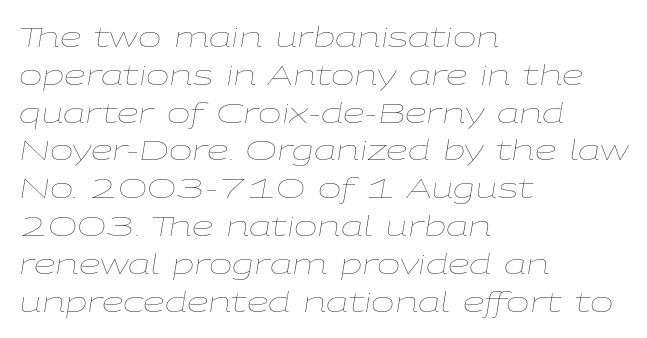
An italicized treatment has been applied to the whole sample. Every row of glyphs begins at an identical x-position on the left. Default kerning and tracking; the words read as compact shapes. Regular leading.
